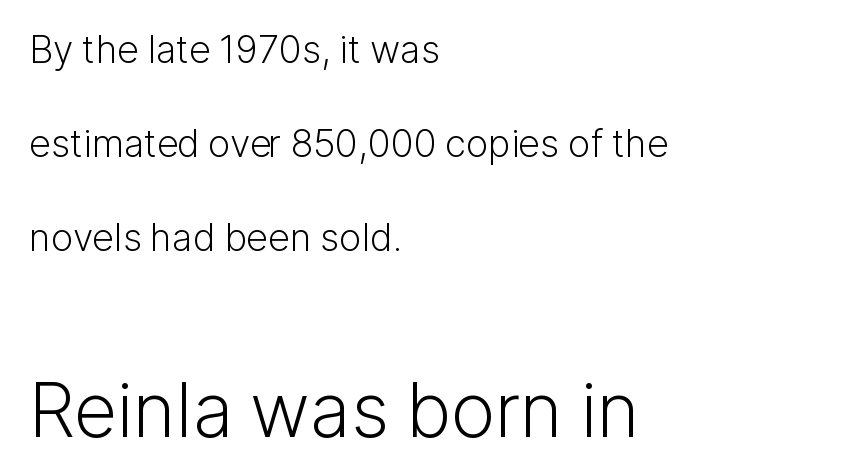
Q: Is the text bold? A: No.
Q: Is the text italic (slanted)? A: No, it is upright.
Q: Is the typeface a serif or a sans-serif typeface? A: Sans-serif.
Q: Is the text underlined? A: No.
Q: How is the paragraph aligned? A: Left-aligned.
Q: Is the spacing between letters normal or unusually wide? A: Normal.
Q: Is the spacing between lines tight, normal or loose? A: Loose.
Q: Which block of text is set in a larger size, the first (top) or the second (bottom)? A: The second (bottom) one.
Q: Width (condensed, normal, or wide)? A: Normal.
Q: Stroke contrast? A: Low.
Q: x-height? A: Medium.
Q: Monospaced? A: No.
